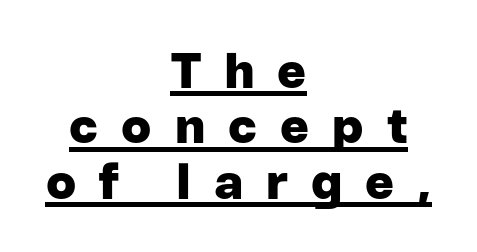
{"serif": "no", "italic": "no", "bold": "yes", "weight": "heavy", "width": "normal", "stroke_contrast": "low", "x_height": "medium", "monospaced": "no", "underline": "yes", "align": "center", "line_spacing": "tight", "line_spacing_ratio": 1.13, "letter_spacing": "wide", "letter_spacing_em": 0.47, "glyph_px": 49}
